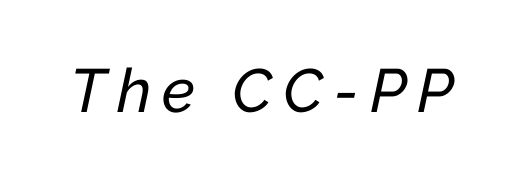
Notice how the stems are inclined rather than vertical — that's the hallmark of italics. The passage shown is typed in a proportional face where columns would drift. Letters rest on an invisible, unmarked baseline.
